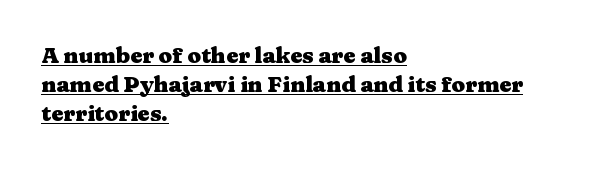
Q: Is the text bold? A: Yes.
Q: Is the text italic (slanted)? A: No, it is upright.
Q: Is the text underlined? A: Yes.
Q: How is the paragraph aligned? A: Left-aligned.
Q: Is the spacing between letters normal or unusually wide? A: Normal.
Q: Is the spacing between lines tight, normal or loose? A: Normal.
